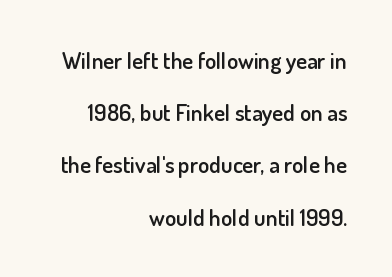
Q: Is the text bold? A: Semi-bold.
Q: Is the text italic (slanted)? A: No, it is upright.
Q: Is the text underlined? A: No.
Q: How is the paragraph aligned? A: Right-aligned.
Q: Is the spacing between letters normal or unusually wide? A: Normal.
Q: Is the spacing between lines tight, normal or loose? A: Loose.
